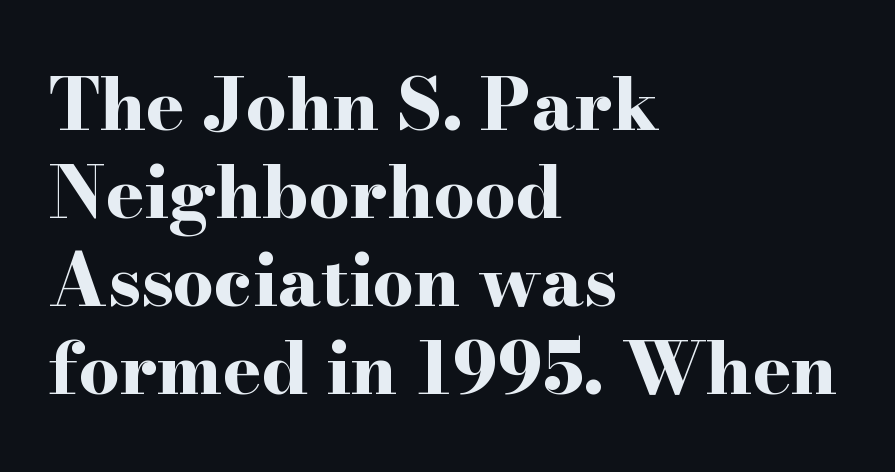
{"serif": "yes", "italic": "no", "bold": "yes", "weight": "bold", "width": "wide", "stroke_contrast": "high", "x_height": "small", "monospaced": "no", "underline": "no", "align": "left", "line_spacing_ratio": 1.22, "letter_spacing": "normal", "letter_spacing_em": 0.0, "glyph_px": 72}
